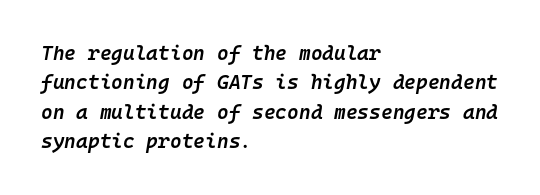
The image shows 20 px text type, italic (leaning right); set left-aligned, normal line spacing (1.47x), normal letter spacing, not underlined.
